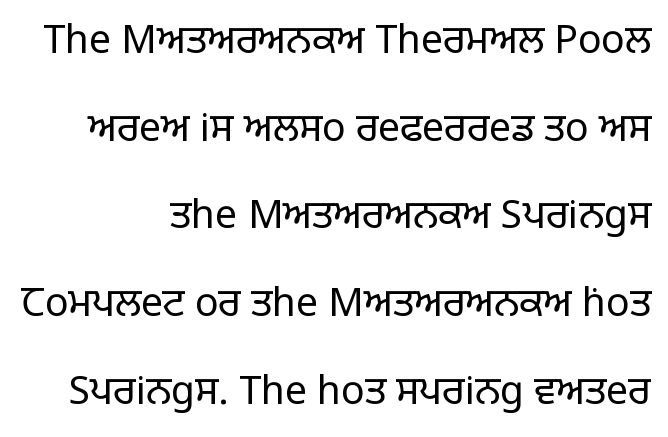
The image shows 39 px regular-weight sans-serif type, upright; set right-aligned, loose line spacing (2.25x), normal letter spacing, not underlined; low stroke contrast and a large x-height.
